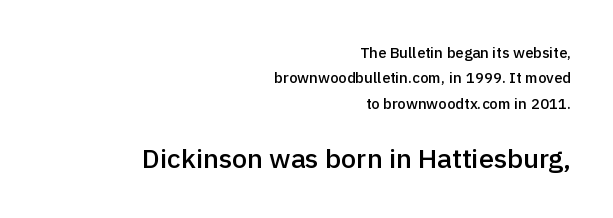
The image shows 27 px text type, upright; set right-aligned, normal line spacing (1.69x), normal letter spacing, not underlined; the second (bottom) block is 1.8x larger.
